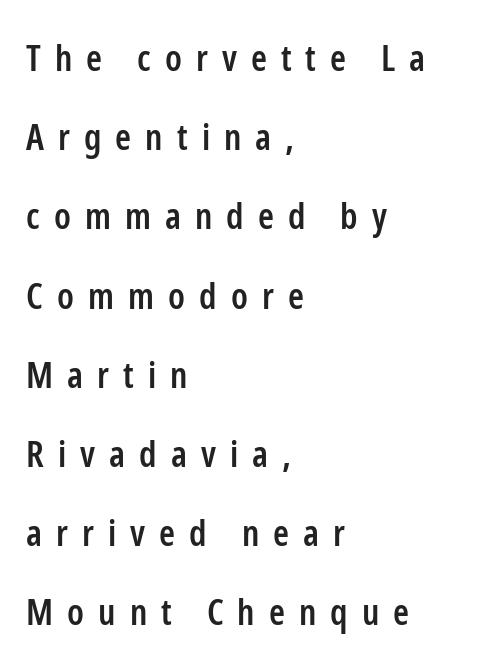
The image shows 36 px semibold, condensed sans-serif type, upright; set left-aligned, loose line spacing (2.2x), unusually wide letter spacing (+0.39 em), not underlined; low stroke contrast and a medium x-height.
